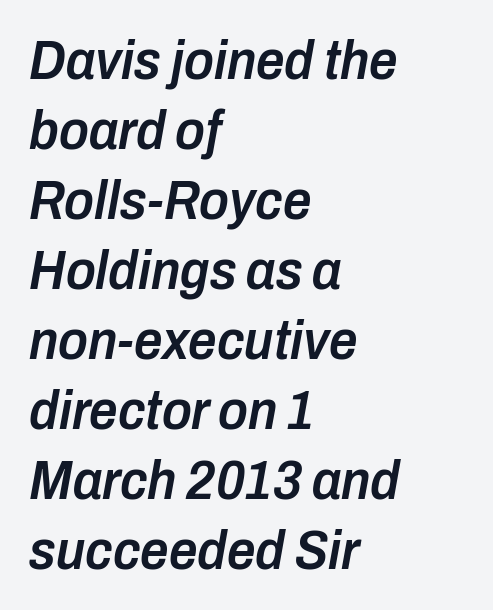
The image shows 56 px semibold, condensed type, italic (leaning right); set left-aligned, normal line spacing (1.25x), normal letter spacing, not underlined; low stroke contrast and a medium x-height.
